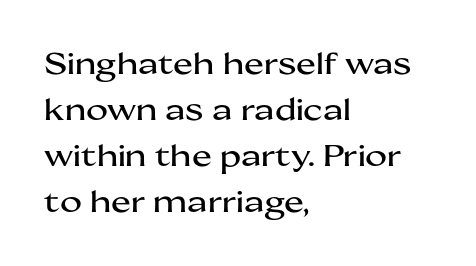
The image shows 30 px wide type, upright; set left-aligned, normal line spacing (1.53x), normal letter spacing, not underlined; medium stroke contrast and a medium x-height.
